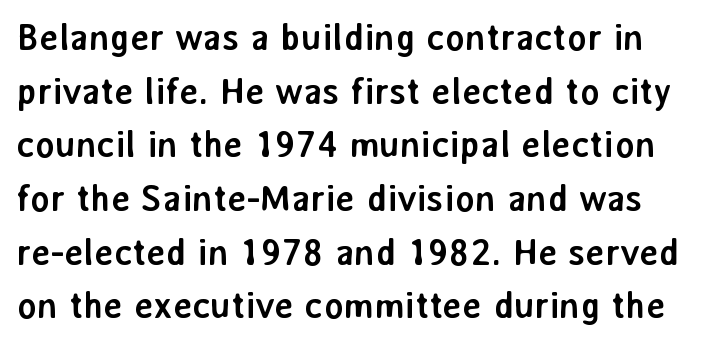
{"serif": "no", "italic": "no", "bold": "yes", "weight": "semibold", "width": "normal", "stroke_contrast": "low", "x_height": "medium", "monospaced": "no", "underline": "no", "line_spacing": "normal", "line_spacing_ratio": 1.45, "letter_spacing": "normal", "letter_spacing_em": 0.0, "glyph_px": 37}
